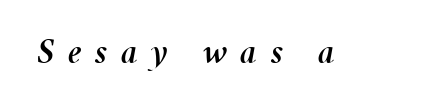
{"italic": "yes", "lean": "right", "slant_degrees": 11, "width": "normal", "stroke_contrast": "medium", "x_height": "medium", "monospaced": "no", "underline": "no", "letter_spacing": "wide", "letter_spacing_em": 0.36, "glyph_px": 37}
